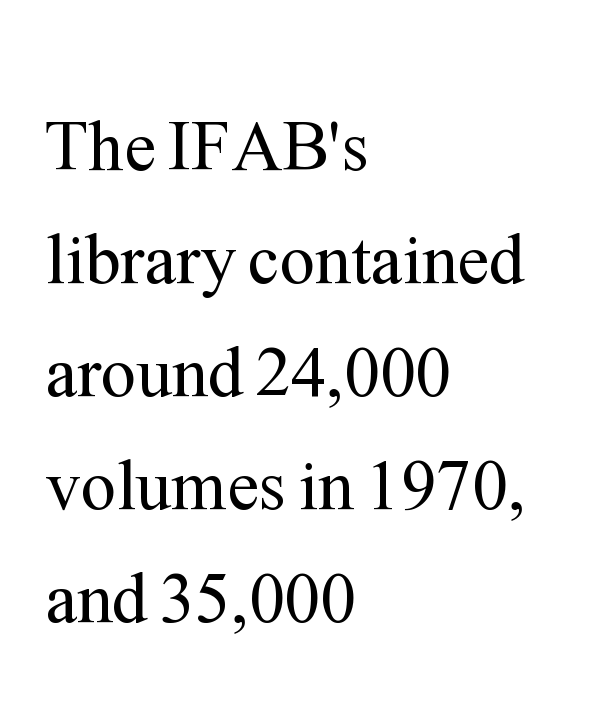
Q: Is the text bold? A: No.
Q: Is the text italic (slanted)? A: No, it is upright.
Q: Is the typeface a serif or a sans-serif typeface? A: Serif.
Q: Is the text underlined? A: No.
Q: How is the paragraph aligned? A: Left-aligned.
Q: Is the spacing between letters normal or unusually wide? A: Normal.
Q: Is the spacing between lines tight, normal or loose? A: Normal.
Q: Width (condensed, normal, or wide)? A: Normal.
Q: Stroke contrast? A: Medium.
Q: x-height? A: Medium.
Q: Monospaced? A: No.
